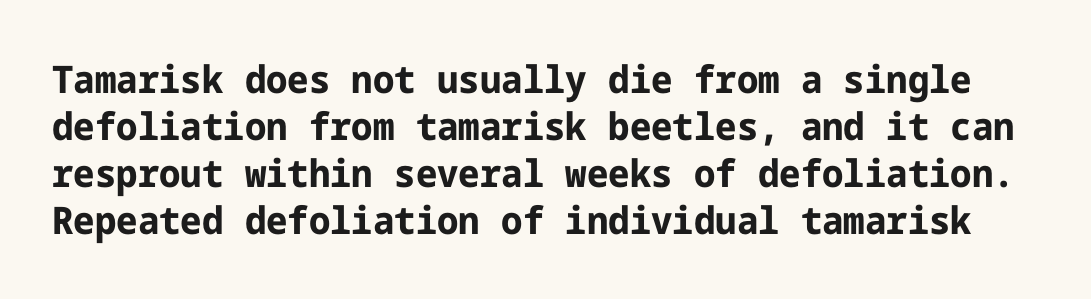
Q: Is the text bold? A: Yes.
Q: Is the text italic (slanted)? A: No, it is upright.
Q: Is the typeface a serif or a sans-serif typeface? A: Sans-serif.
Q: Is the text underlined? A: No.
Q: Is the spacing between letters normal or unusually wide? A: Normal.
Q: Width (condensed, normal, or wide)? A: Normal.
Q: Stroke contrast? A: Low.
Q: x-height? A: Medium.
